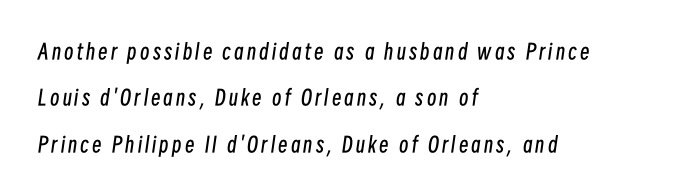
Compared with a typical body face, this is equally light or lighter still. The whole block is typeset with a tilt. Is the block centered? No — it sits flush against the left margin. The baseline area is clear.
